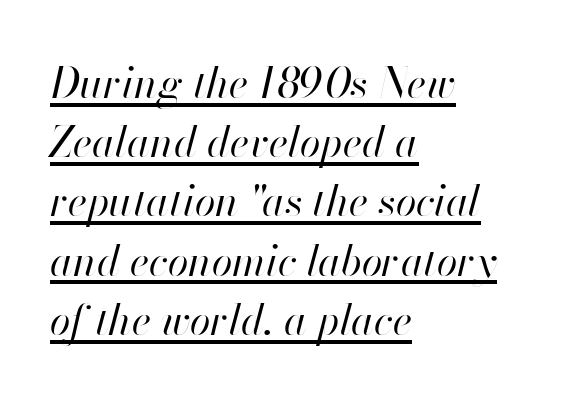
{"italic": "yes", "lean": "right", "slant_degrees": 13, "bold": "no", "weight": "regular", "width": "normal", "stroke_contrast": "high", "x_height": "small", "monospaced": "no", "underline": "yes", "align": "left", "line_spacing": "normal", "line_spacing_ratio": 1.41, "letter_spacing": "normal", "letter_spacing_em": 0.0, "glyph_px": 42}
